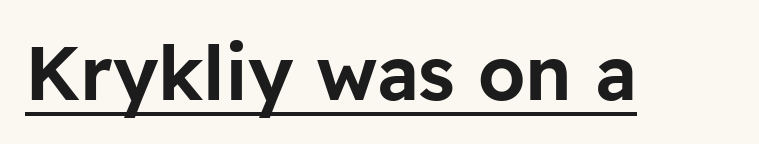
{"serif": "no", "italic": "no", "width": "normal", "stroke_contrast": "low", "x_height": "medium", "monospaced": "no", "underline": "yes", "letter_spacing": "normal", "letter_spacing_em": 0.0, "glyph_px": 75}
